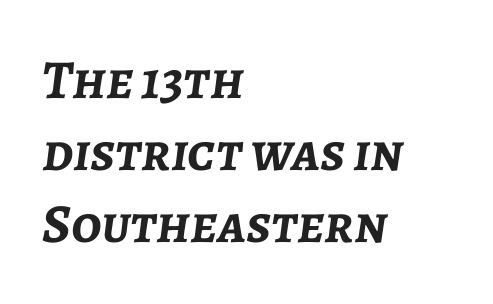
The image shows 55 px semibold type, italic (leaning right); set left-aligned, normal line spacing (1.31x), normal letter spacing, not underlined; low stroke contrast and a medium x-height.
